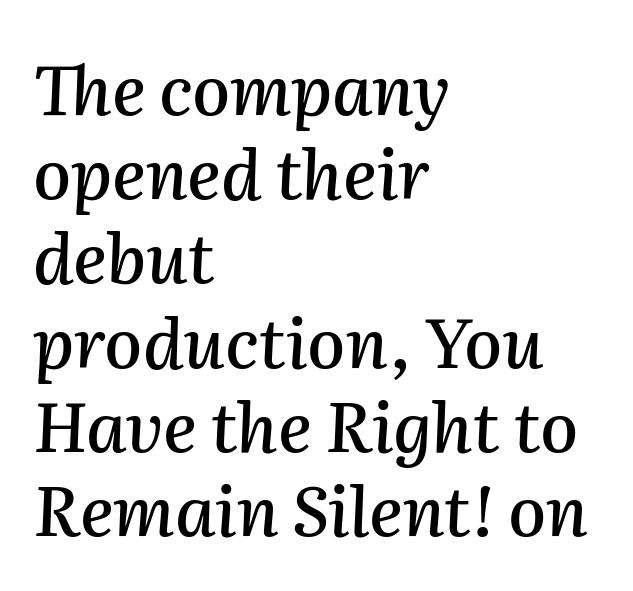
Q: Is the text italic (slanted)? A: Yes, it leans right by about 2 degrees.
Q: Is the text underlined? A: No.
Q: How is the paragraph aligned? A: Left-aligned.
Q: Is the spacing between letters normal or unusually wide? A: Normal.
Q: Width (condensed, normal, or wide)? A: Normal.
Q: Stroke contrast? A: Medium.
Q: x-height? A: Medium.
Q: Monospaced? A: No.
